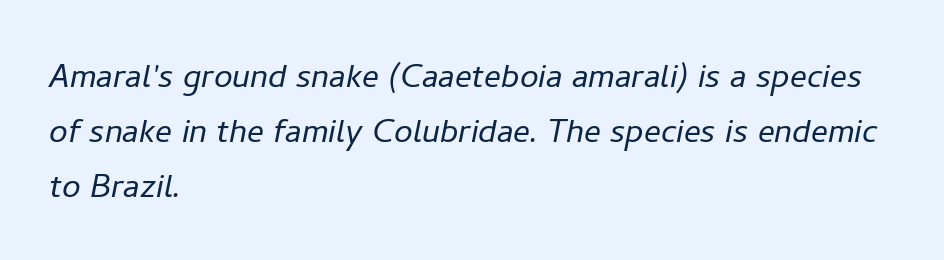
Characters follow at the spacing the type designer built in. Successive baselines arrive at the customary interval. The paragraph shown leans on its left margin. This sample uses an oblique cut, with every glyph tilted off the vertical.
